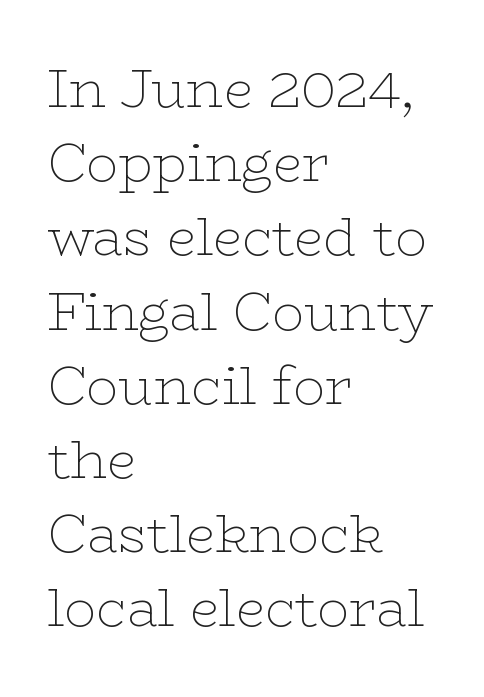
Short note: letters normally spaced. You can tell from the footed stems that serif type was used. Rule under the text: the space is simply empty. Does the leading feel generous? No, just average. Letters have the restrained weight of plain body copy at most.
